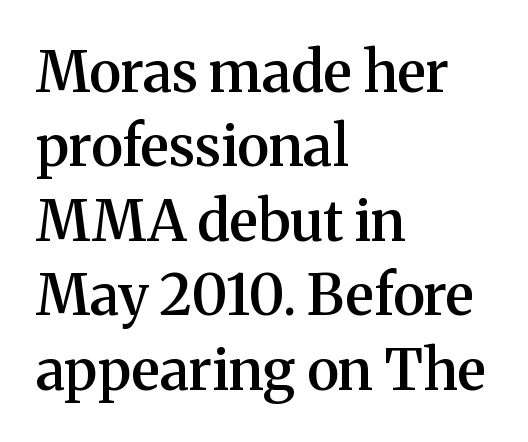
{"serif": "yes", "italic": "no", "bold": "semi", "weight": "semibold", "width": "normal", "stroke_contrast": "medium", "x_height": "medium", "monospaced": "no", "underline": "no", "align": "left", "line_spacing": "normal", "line_spacing_ratio": 1.33, "letter_spacing": "normal", "letter_spacing_em": 0.0, "glyph_px": 56}
